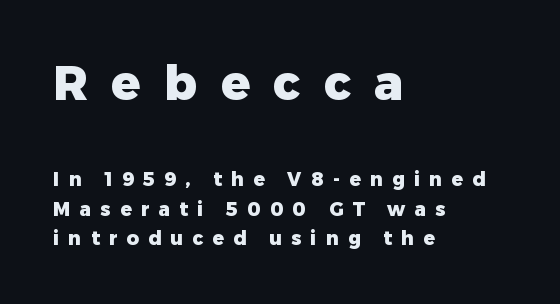
The type family on display is of the sans-serif kind. Honestly, the row spacing looks completely unremarkable. The passage shown has open, widely tracked lettering throughout. The block sitting higher on the canvas is the one with enlarged characters. The lines in this sample share a left origin and differ only in where they stop. Notice how thick the strokes are: this is what a full bold looks like.
